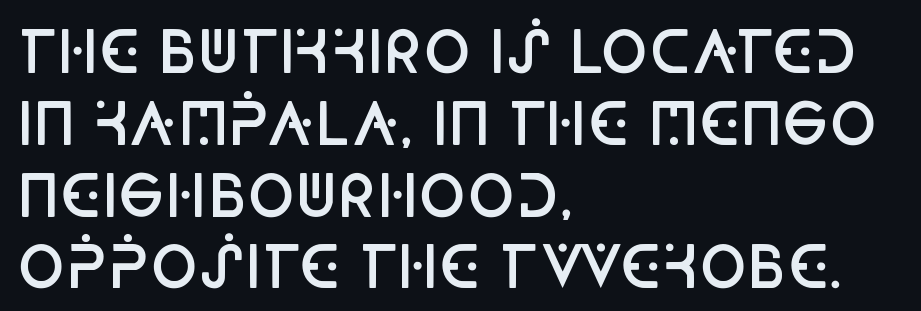
Q: Is the text bold? A: Semi-bold.
Q: Is the text italic (slanted)? A: No, it is upright.
Q: Is the typeface a serif or a sans-serif typeface? A: Sans-serif.
Q: Is the text underlined? A: No.
Q: How is the paragraph aligned? A: Left-aligned.
Q: Is the spacing between letters normal or unusually wide? A: Normal.
Q: Is the spacing between lines tight, normal or loose? A: Normal.
Q: Width (condensed, normal, or wide)? A: Condensed.
Q: Stroke contrast? A: Low.
Q: x-height? A: Large.
Q: Monospaced? A: No.
